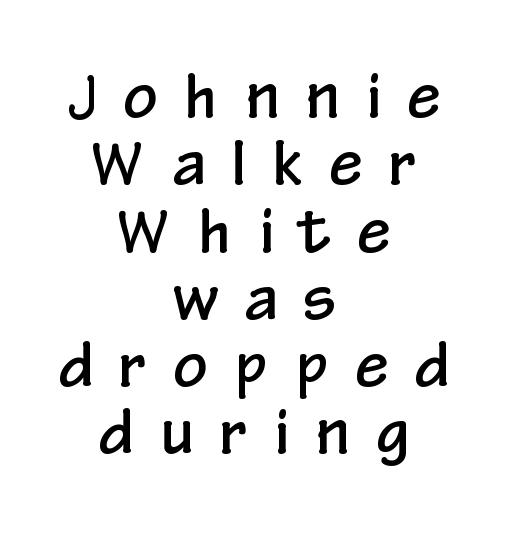
{"serif": "no", "italic": "no", "width": "condensed", "stroke_contrast": "low", "x_height": "medium", "monospaced": "no", "underline": "no", "align": "center", "line_spacing": "tight", "line_spacing_ratio": 1.14, "letter_spacing": "wide", "letter_spacing_em": 0.47, "glyph_px": 59}
